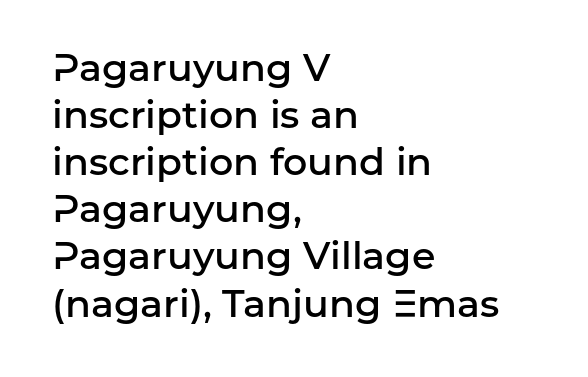
Q: Is the text bold? A: Semi-bold.
Q: Is the text italic (slanted)? A: No, it is upright.
Q: Is the typeface a serif or a sans-serif typeface? A: Sans-serif.
Q: Is the text underlined? A: No.
Q: How is the paragraph aligned? A: Left-aligned.
Q: Is the spacing between letters normal or unusually wide? A: Normal.
Q: Width (condensed, normal, or wide)? A: Normal.
Q: Stroke contrast? A: Low.
Q: x-height? A: Medium.
Q: Monospaced? A: No.
